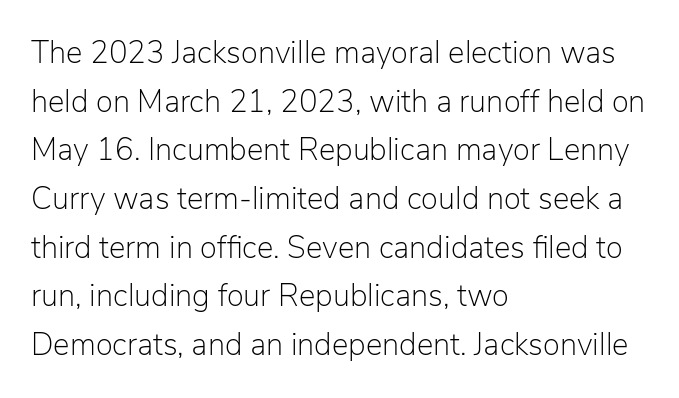
This rendering leaves character spacing at its baseline value. Is the type heavy? It reads as light-to-regular instead. A normal amount of white space separates one row of letters from the next. The letters advance in unequal steps, a hallmark of proportional type. The rendering shows plain stroke endings on the letterforms — a sans-serif design. Characters remain perfectly vertical along every line.
